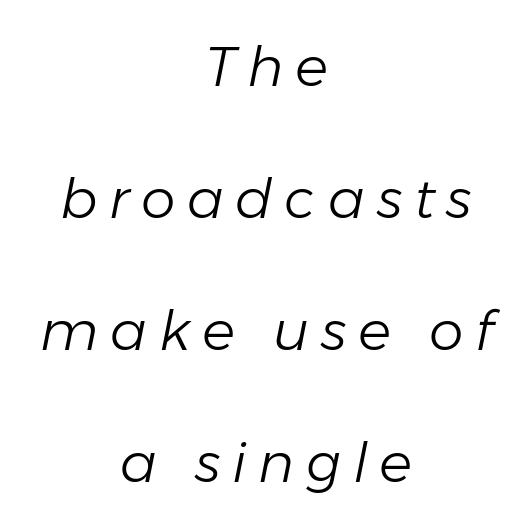
The image shows 55 px light type, italic (leaning right); set centered, loose line spacing (2.4x), unusually wide letter spacing (+0.21 em), not underlined; low stroke contrast and a medium x-height.
